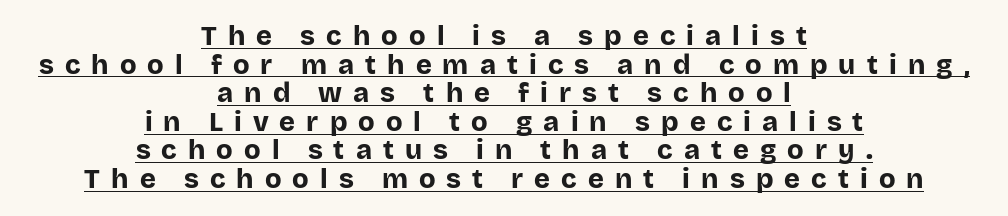
Q: Is the text bold? A: Yes.
Q: Is the text italic (slanted)? A: No, it is upright.
Q: Is the text underlined? A: Yes.
Q: How is the paragraph aligned? A: Centered.
Q: Is the spacing between letters normal or unusually wide? A: Unusually wide.
Q: Is the spacing between lines tight, normal or loose? A: Tight.
